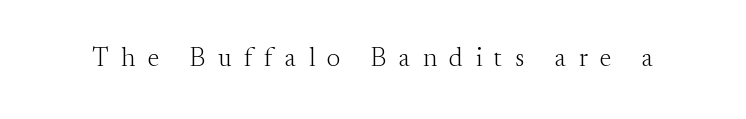
{"italic": "no", "bold": "no", "underline": "no", "letter_spacing": "wide", "letter_spacing_em": 0.48, "glyph_px": 26}
